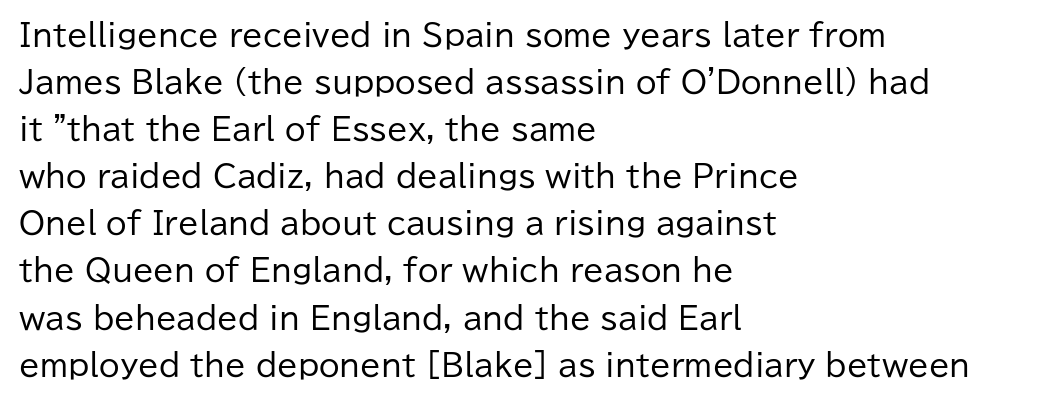
{"serif": "no", "italic": "no", "bold": "no", "weight": "regular", "width": "normal", "stroke_contrast": "low", "x_height": "medium", "monospaced": "no", "underline": "no", "align": "left", "line_spacing": "normal", "line_spacing_ratio": 1.57, "letter_spacing": "normal", "letter_spacing_em": 0.0, "glyph_px": 30}
